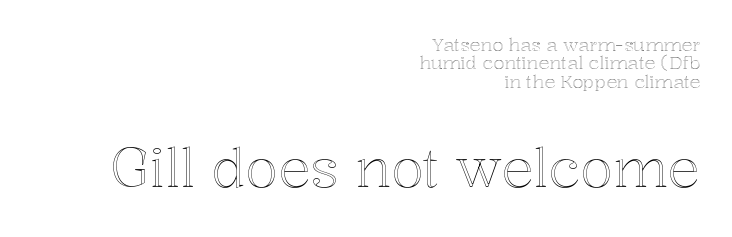
Compare the two chunks: the lower has the greater cap height. The lettering holds an erect, upright posture throughout. Vertically, the passage feels compressed, each row crowding the next. Check under the words: just untouched page.
